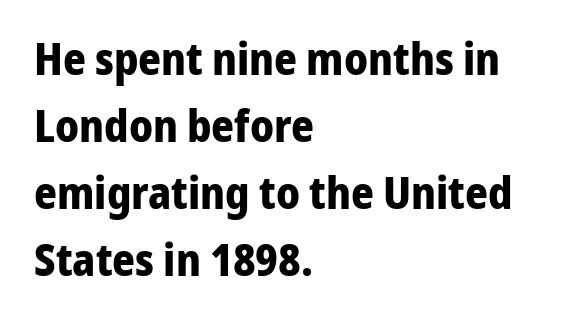
The typesetting leans heavy: a genuine bold. Upright lettering throughout. Anything drawn beneath the words? Only blank space. Regarding leading, the lines here are spaced in the standard way. The face used here is rendered with its standard letterfit. Note: no serifs on the glyphs.
